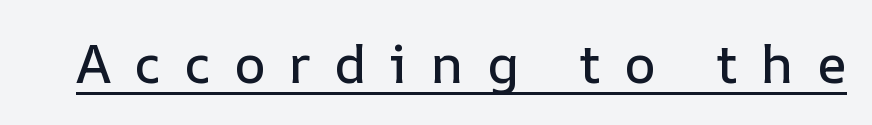
This sample uses an upright cut, with every glyph sitting square on the baseline. Each letter keeps its own natural width here, so spacing adapts to shape. Underlined type. Substantial extra tracking has been applied to these lines.
